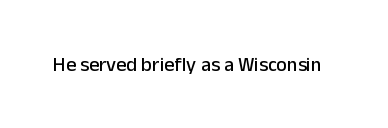
These lines keep a tight, regular rhythm from letter to letter. Unmarked baselines from the first word to the last. Italic: no, the glyphs are upright roman.
